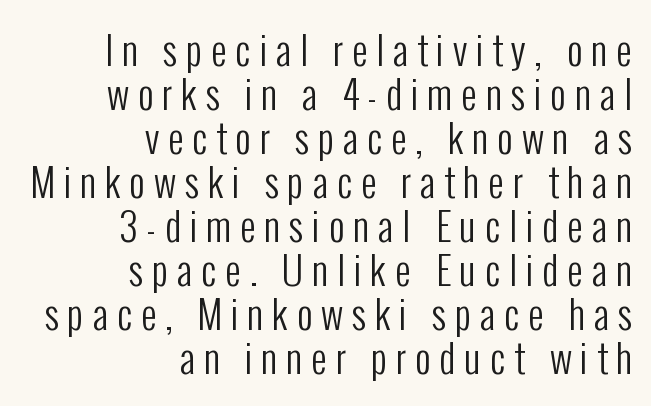
Caption: multi-line text, flush right, ragged left. Is this a sans? Yes — the strokes have no serifs. The letters advance in unequal steps, a hallmark of proportional type. No chunkiness to these letters — they're not bold. The words here are not underlined.
